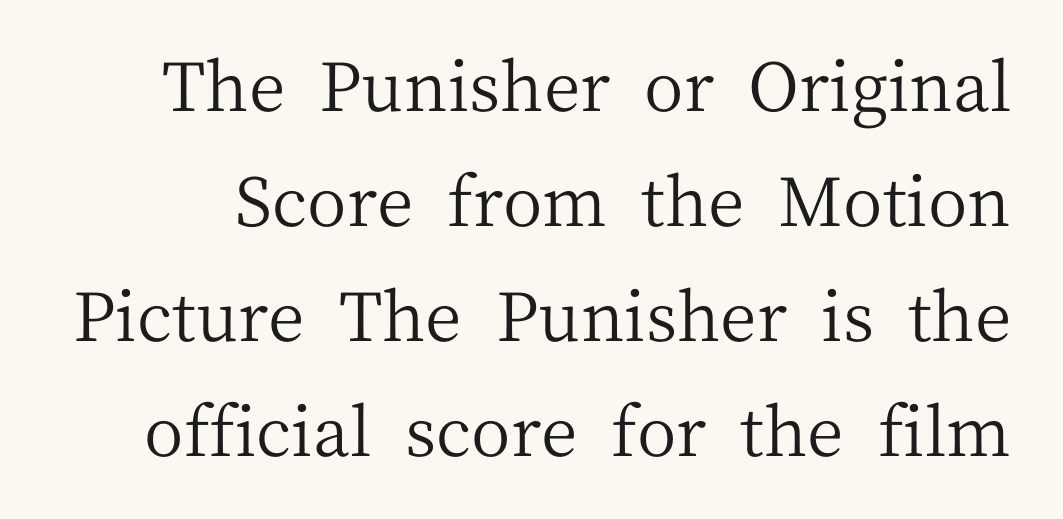
Q: Is the text bold? A: No.
Q: Is the text italic (slanted)? A: No, it is upright.
Q: Is the typeface a serif or a sans-serif typeface? A: Serif.
Q: Is the text underlined? A: No.
Q: Is the spacing between letters normal or unusually wide? A: Normal.
Q: Is the spacing between lines tight, normal or loose? A: Normal.
Q: Width (condensed, normal, or wide)? A: Normal.
Q: Stroke contrast? A: Medium.
Q: x-height? A: Medium.
Q: Monospaced? A: No.
